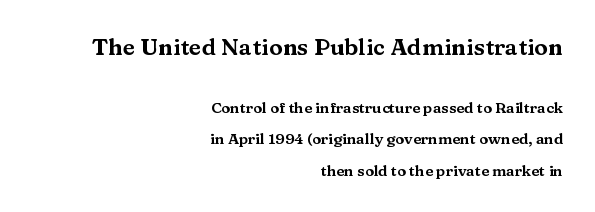
Q: Is the text italic (slanted)? A: No, it is upright.
Q: Is the text underlined? A: No.
Q: How is the paragraph aligned? A: Right-aligned.
Q: Is the spacing between letters normal or unusually wide? A: Normal.
Q: Is the spacing between lines tight, normal or loose? A: Loose.
Q: Which block of text is set in a larger size, the first (top) or the second (bottom)? A: The first (top) one.
